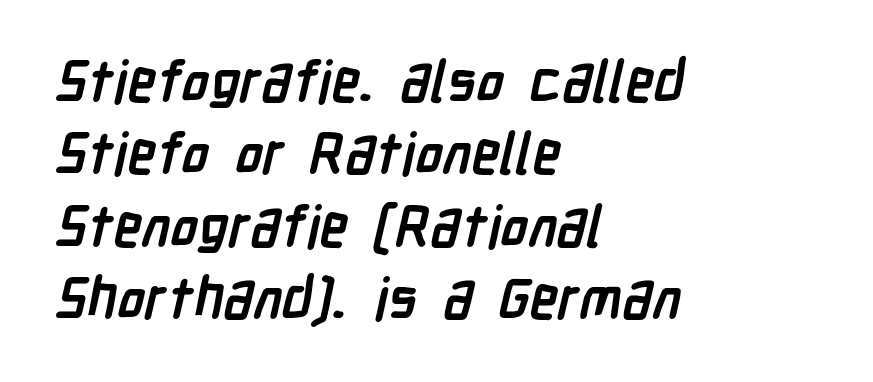
{"serif": "no", "bold": "yes", "weight": "semibold", "width": "condensed", "stroke_contrast": "low", "x_height": "medium", "monospaced": "no", "underline": "no", "align": "left", "line_spacing": "normal", "line_spacing_ratio": 1.27, "letter_spacing": "normal", "letter_spacing_em": 0.0, "glyph_px": 57}
